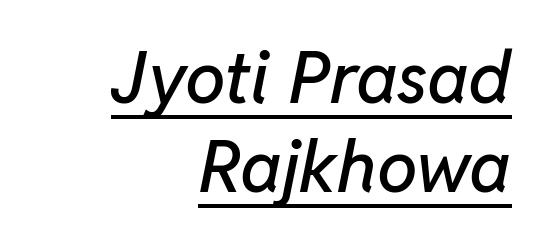
The image shows 72 px text type, italic (leaning right); set right-aligned, line spacing 1.24x, normal letter spacing, underlined; low stroke contrast and a medium x-height.
